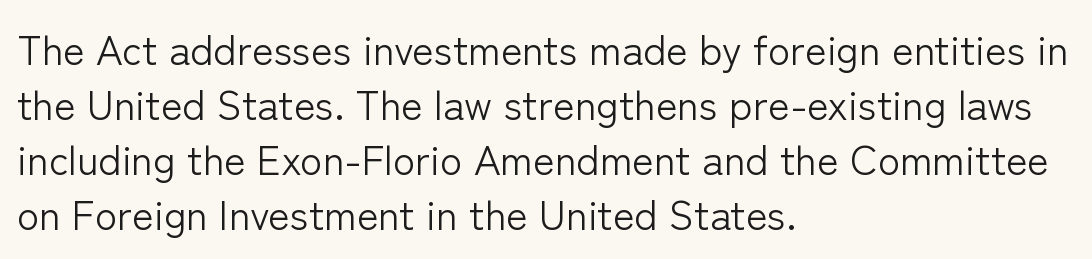
The image shows 41 px light sans-serif type, upright; set left-aligned, normal line spacing (1.34x), normal letter spacing, not underlined; low stroke contrast and a medium x-height.
